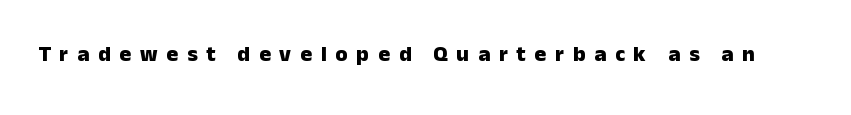
Unmarked baselines from the first word to the last. Does the weight exceed regular? Yes, all the way to bold. Vertical strokes here are truly vertical. Is the letter spacing exaggerated? Yes — the characters are pushed far apart.
